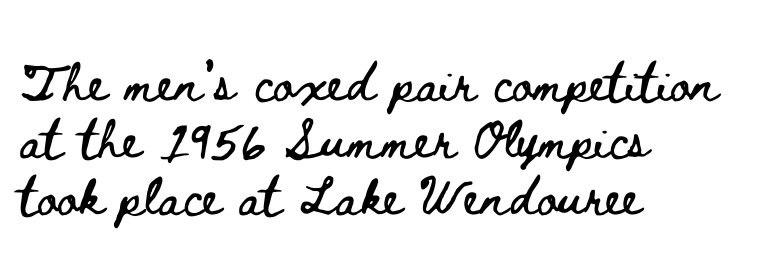
Q: Is the text italic (slanted)? A: Yes.
Q: Is the text underlined? A: No.
Q: How is the paragraph aligned? A: Left-aligned.
Q: Is the spacing between letters normal or unusually wide? A: Normal.
Q: Width (condensed, normal, or wide)? A: Wide.
Q: Stroke contrast? A: Low.
Q: x-height? A: Small.
Q: Monospaced? A: No.
